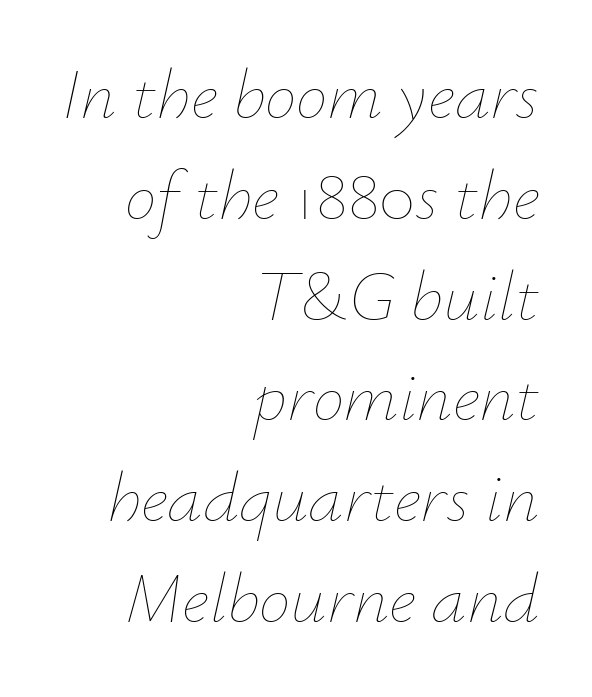
Line endings align vertically; line beginnings do not. The lettering tilts uniformly, giving the passage an italic look. The letterforms sit at book weight or below. Descender tails drop into unmarked territory. These lines keep a tight, regular rhythm from letter to letter.
